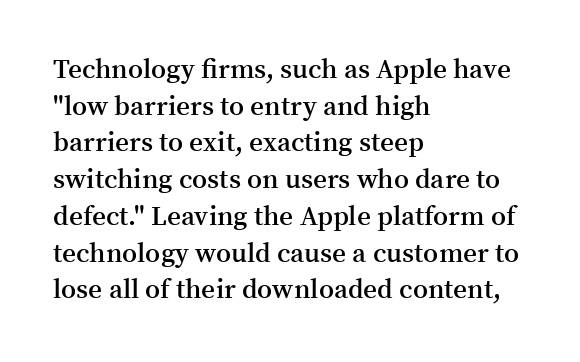
Q: Is the text bold? A: Semi-bold.
Q: Is the text italic (slanted)? A: No, it is upright.
Q: Is the text underlined? A: No.
Q: How is the paragraph aligned? A: Left-aligned.
Q: Is the spacing between letters normal or unusually wide? A: Normal.
Q: Is the spacing between lines tight, normal or loose? A: Normal.
